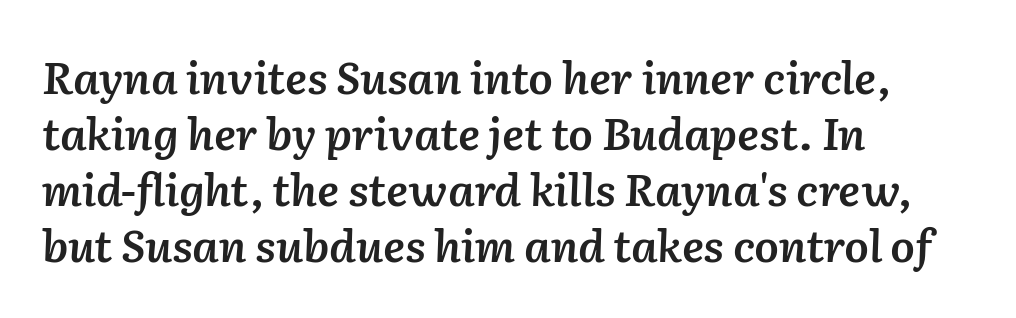
Does the lettering tilt? It does — this is italic. Evenly set lines give the paragraph a standard silhouette. The face used here is proportionally spaced, like ordinary book or web type. As a designer I'd log this as weight 600, semibold. The face used here is rendered with its standard letterfit.
